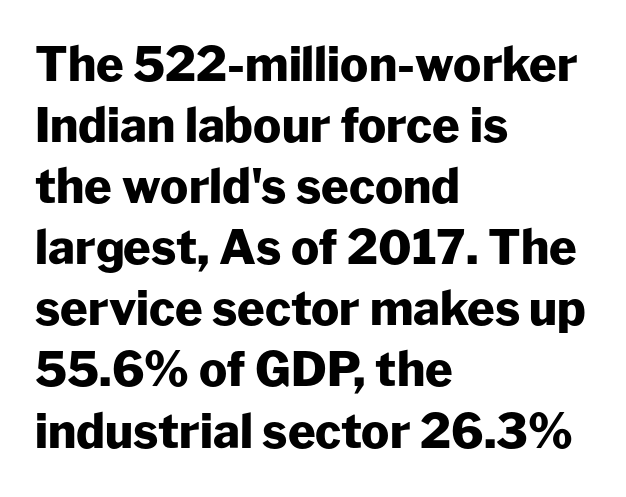
{"serif": "no", "italic": "no", "bold": "yes", "weight": "heavy", "width": "normal", "stroke_contrast": "low", "x_height": "medium", "monospaced": "no", "underline": "no", "align": "left", "line_spacing": "normal", "line_spacing_ratio": 1.3, "letter_spacing": "normal", "letter_spacing_em": 0.0, "glyph_px": 47}
